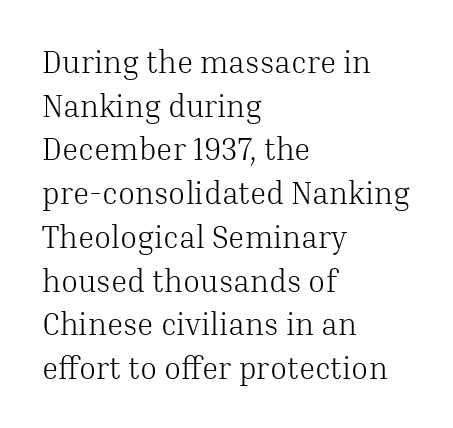
Q: Is the text bold? A: No.
Q: Is the text italic (slanted)? A: No, it is upright.
Q: Is the typeface a serif or a sans-serif typeface? A: Serif.
Q: Is the text underlined? A: No.
Q: How is the paragraph aligned? A: Left-aligned.
Q: Is the spacing between letters normal or unusually wide? A: Normal.
Q: Is the spacing between lines tight, normal or loose? A: Normal.
Q: Width (condensed, normal, or wide)? A: Normal.
Q: Stroke contrast? A: Medium.
Q: x-height? A: Medium.
Q: Monospaced? A: No.
